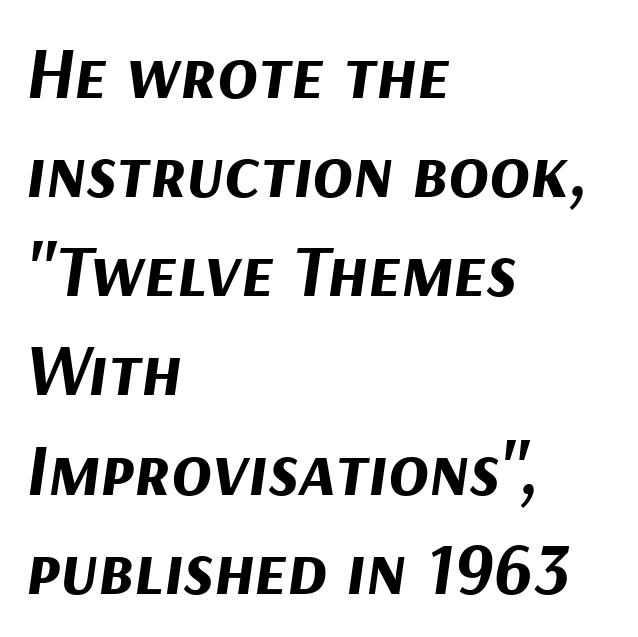
The rendering anchors every line to the left-hand side. There's an unmistakable incline to the writing here. The foot of each line stays bare and open. This block has exactly the height ordinary leading produces. A typesetter would call this proportional, since set widths differ per character.
